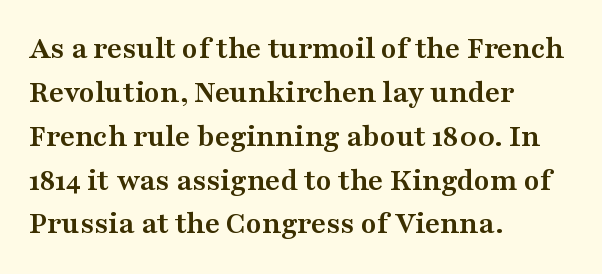
The vertical gap from one line to the next is medium. Every stem runs plumb, perpendicular to the baseline. Varying glyph widths throughout — classic text-font behaviour. Compared with an ordinary text face, these strokes are far heavier — a full bold. The typesetter chose a ragged-right arrangement here. This rendering features lettering with no underline.
